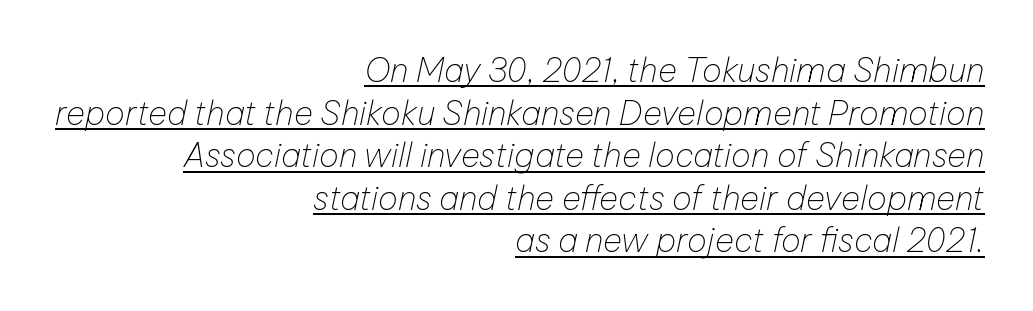
{"italic": "yes", "lean": "right", "slant_degrees": 12, "bold": "no", "weight": "thin", "width": "normal", "stroke_contrast": "low", "x_height": "medium", "monospaced": "no", "underline": "yes", "align": "right", "line_spacing": "normal", "line_spacing_ratio": 1.29, "letter_spacing": "normal", "letter_spacing_em": 0.0, "glyph_px": 33}
